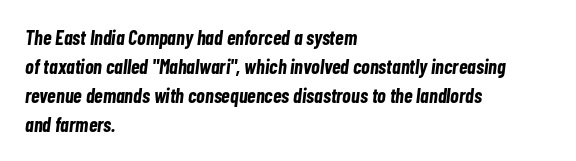
Summary of weight: heavy, a full bold. Regular leading. The passage shown leans; its letterforms are oblique. No extra tracking has been applied to these lines.
